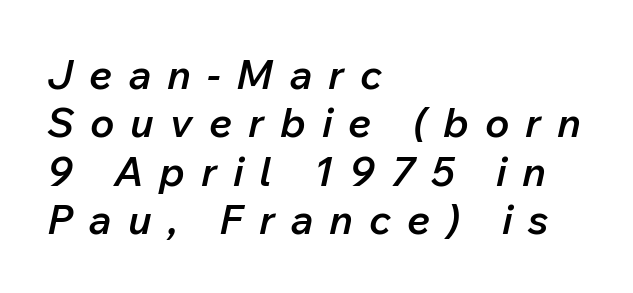
Students, this is semibold: more ink than regular, less than bold. Spacing between characters has been opened up far beyond the box default. Alignment: flush left. The whole block is typeset with a tilt.
